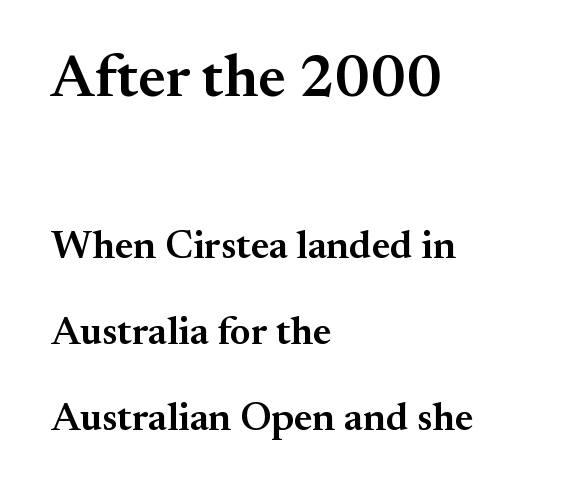
{"serif": "yes", "italic": "no", "bold": "semi", "weight": "semibold", "width": "normal", "stroke_contrast": "medium", "x_height": "small", "monospaced": "no", "underline": "no", "align": "left", "line_spacing": "loose", "line_spacing_ratio": 2.15, "letter_spacing": "normal", "letter_spacing_em": 0.0, "larger_block": "first", "size_ratio": 1.5, "glyph_px": 60}
